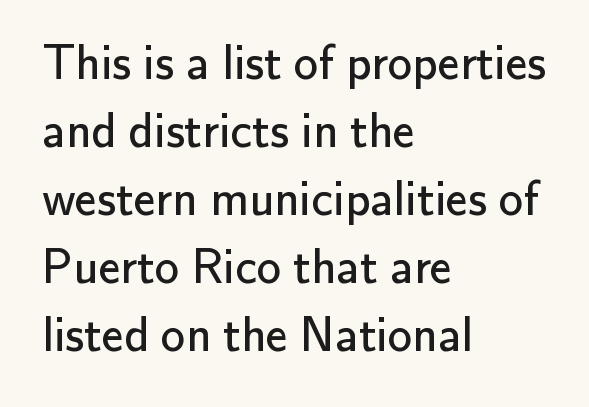
The image shows 49 px regular-weight sans-serif type, upright; set left-aligned, normal line spacing (1.39x), normal letter spacing, not underlined; low stroke contrast and a small x-height.
